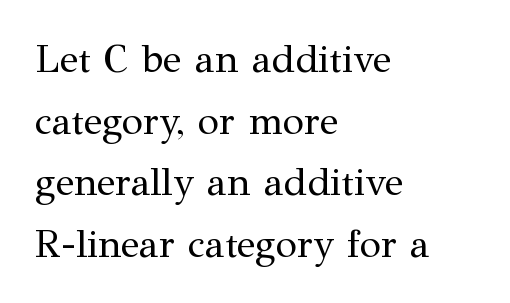
How are the letters spaced? Ordinarily, with no added tracking. Successive baselines arrive at the customary interval. Style check: upright. Each row of text sits above clean, open space. What kind of face is this? One with serifs. Weight: in the light-to-regular range.
